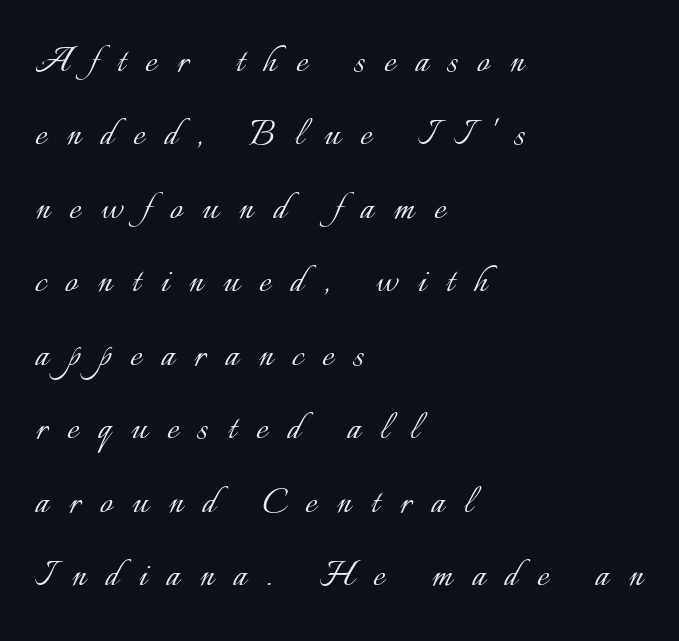
Q: Is the text bold? A: No.
Q: Is the text italic (slanted)? A: Yes.
Q: Is the text underlined? A: No.
Q: How is the paragraph aligned? A: Left-aligned.
Q: Is the spacing between letters normal or unusually wide? A: Unusually wide.
Q: Is the spacing between lines tight, normal or loose? A: Normal.
Q: Width (condensed, normal, or wide)? A: Normal.
Q: Stroke contrast? A: Low.
Q: x-height? A: Small.
Q: Monospaced? A: No.
